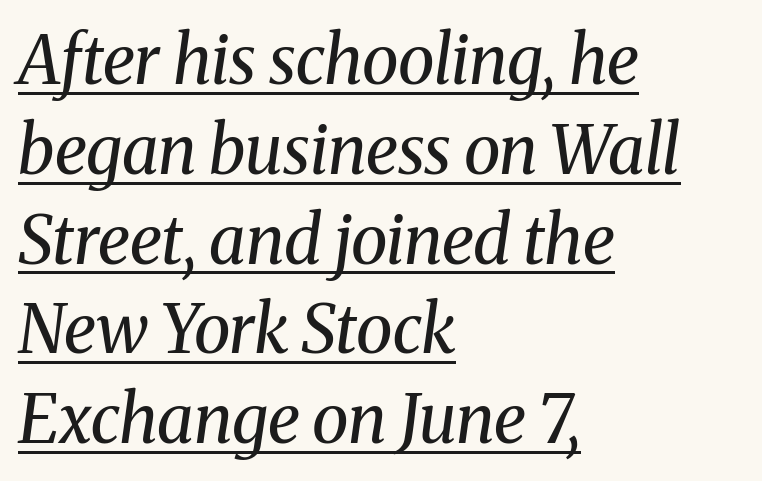
Q: Is the text bold? A: No.
Q: Is the text italic (slanted)? A: Yes, it leans right by about 8 degrees.
Q: Is the typeface a serif or a sans-serif typeface? A: Serif.
Q: Is the text underlined? A: Yes.
Q: How is the paragraph aligned? A: Left-aligned.
Q: Is the spacing between letters normal or unusually wide? A: Normal.
Q: Is the spacing between lines tight, normal or loose? A: Normal.
Q: Width (condensed, normal, or wide)? A: Normal.
Q: Stroke contrast? A: Medium.
Q: x-height? A: Medium.
Q: Monospaced? A: No.
